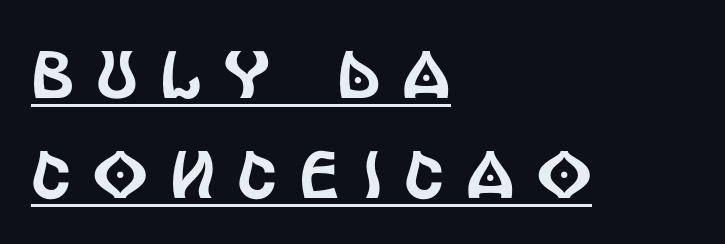
{"serif": "no", "italic": "no", "width": "condensed", "x_height": "large", "monospaced": "no", "underline": "yes", "align": "left", "line_spacing": "normal", "line_spacing_ratio": 1.5, "letter_spacing": "wide", "letter_spacing_em": 0.33, "glyph_px": 67}
